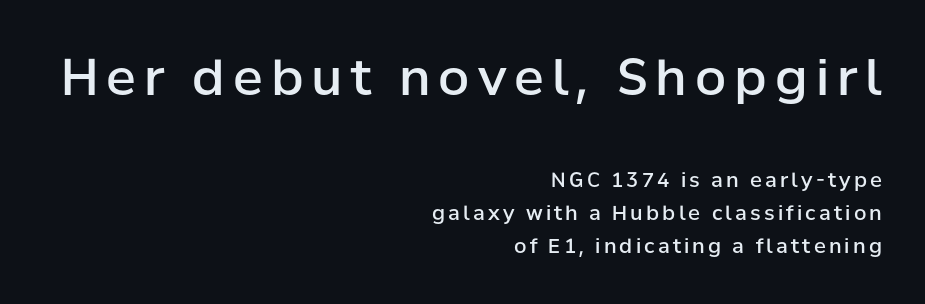
{"serif": "no", "italic": "no", "bold": "semi", "weight": "semibold", "width": "normal", "stroke_contrast": "low", "x_height": "medium", "monospaced": "no", "underline": "no", "align": "right", "line_spacing": "normal", "line_spacing_ratio": 1.66, "larger_block": "first", "size_ratio": 2.5, "glyph_px": 50}
